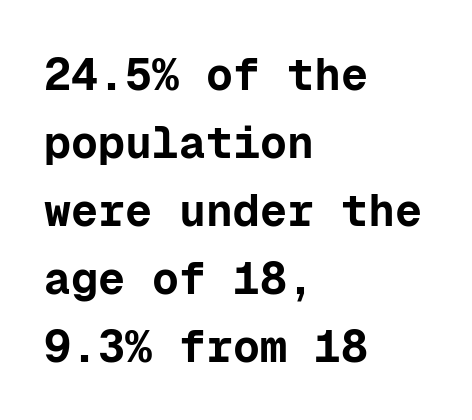
Ordinary non-slanted type is in use. Which margin do the lines hug? The left one — the right edge is uneven. Nothing sits at the stroke ends, so this counts as sans-serif. The glyphs have the mass of a bold cut.
